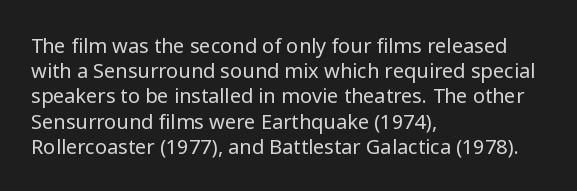
{"italic": "no", "bold": "no", "underline": "no", "align": "left", "line_spacing": "normal", "line_spacing_ratio": 1.26, "letter_spacing": "normal", "letter_spacing_em": 0.0, "glyph_px": 20}
